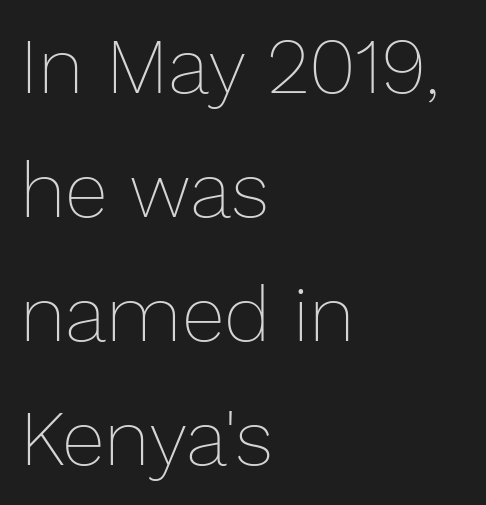
The baseline area is clear. Spacing between characters is what you'd get straight out of the box. Honestly, the row spacing looks completely unremarkable. A typesetter would call this proportional, since set widths differ per character. No letter is thick-stroked: the sample isn't bold. The font's upright variant was chosen for this text.
